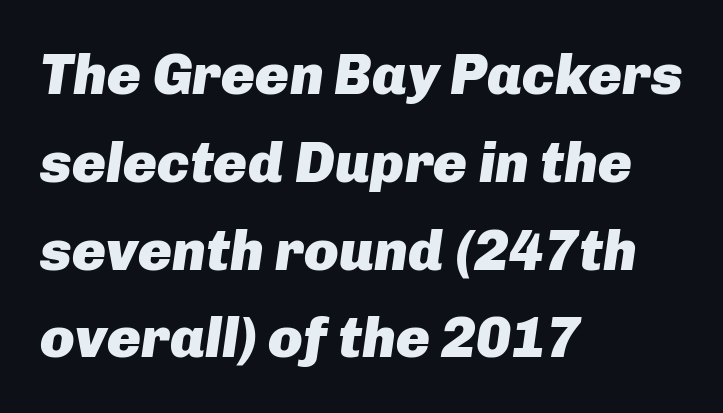
The image shows 57 px heavy type, italic (leaning right); set left-aligned, normal line spacing (1.54x), normal letter spacing, not underlined; low stroke contrast and a medium x-height.
